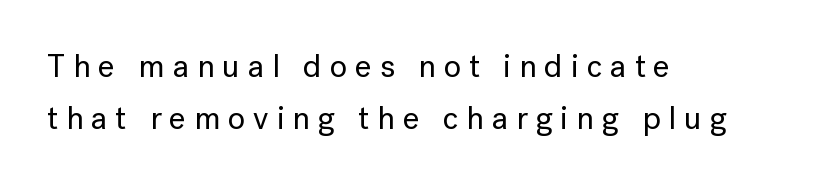
Q: Is the text italic (slanted)? A: No, it is upright.
Q: Is the typeface a serif or a sans-serif typeface? A: Sans-serif.
Q: Is the text underlined? A: No.
Q: How is the paragraph aligned? A: Left-aligned.
Q: Is the spacing between letters normal or unusually wide? A: Unusually wide.
Q: Is the spacing between lines tight, normal or loose? A: Normal.
Q: Width (condensed, normal, or wide)? A: Normal.
Q: Stroke contrast? A: Low.
Q: x-height? A: Medium.
Q: Monospaced? A: No.
